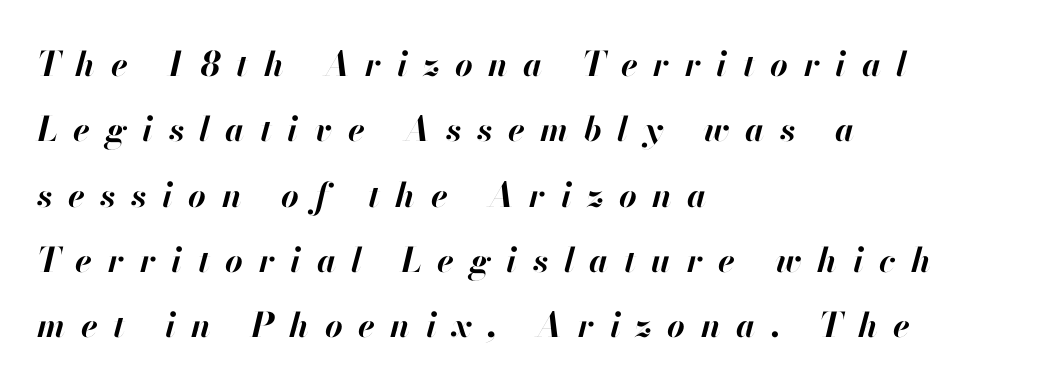
Q: Is the text bold? A: Yes.
Q: Is the text italic (slanted)? A: Yes, it leans right by about 13 degrees.
Q: Is the text underlined? A: No.
Q: How is the paragraph aligned? A: Left-aligned.
Q: Is the spacing between letters normal or unusually wide? A: Unusually wide.
Q: Is the spacing between lines tight, normal or loose? A: Loose.
Q: Width (condensed, normal, or wide)? A: Normal.
Q: Stroke contrast? A: High.
Q: x-height? A: Small.
Q: Monospaced? A: No.
